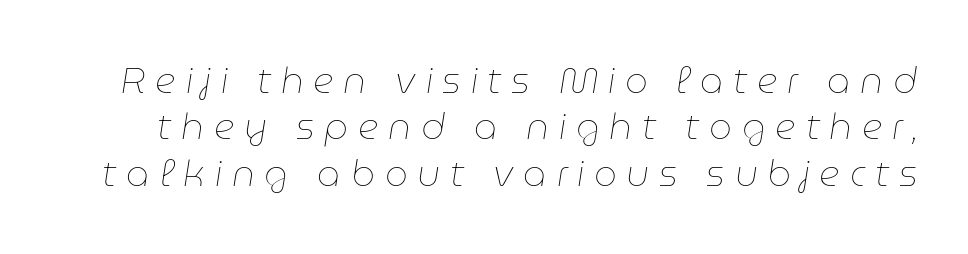
Check the space under the baseline: it is left empty. Note the varied advance widths — an 'i' is clearly narrower than an 'm'. Notice how descenders clear the ascenders below comfortably — that's standard leading. Words appear elongated and porous because spacing is wide. A typesetter would mark this as italic.
